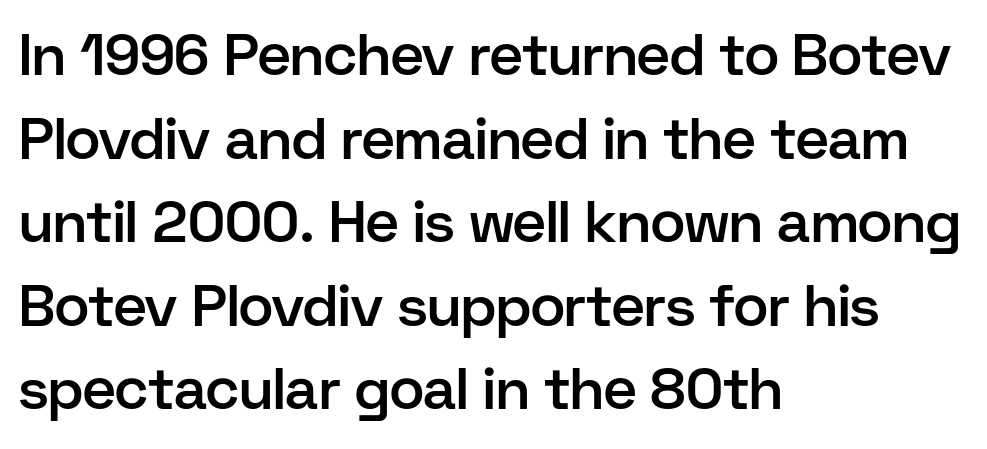
The image shows 58 px semibold sans-serif type, upright; set left-aligned, normal line spacing (1.44x), normal letter spacing, not underlined; low stroke contrast and a medium x-height.
